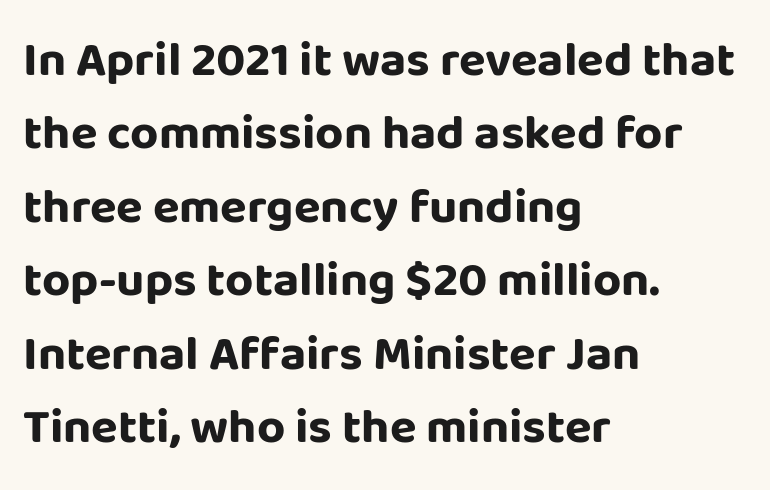
{"serif": "no", "italic": "no", "bold": "yes", "weight": "bold", "width": "normal", "stroke_contrast": "low", "x_height": "large", "monospaced": "no", "underline": "no", "align": "left", "line_spacing": "normal", "line_spacing_ratio": 1.5, "letter_spacing": "normal", "letter_spacing_em": 0.0, "glyph_px": 49}
